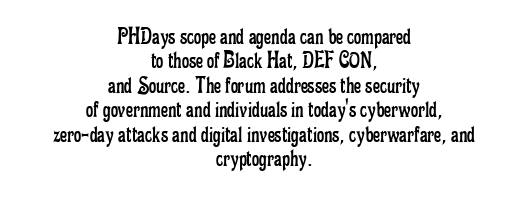
{"italic": "no", "bold": "no", "underline": "no", "align": "center", "line_spacing": "tight", "line_spacing_ratio": 0.98, "letter_spacing": "normal", "letter_spacing_em": 0.0, "glyph_px": 25}
